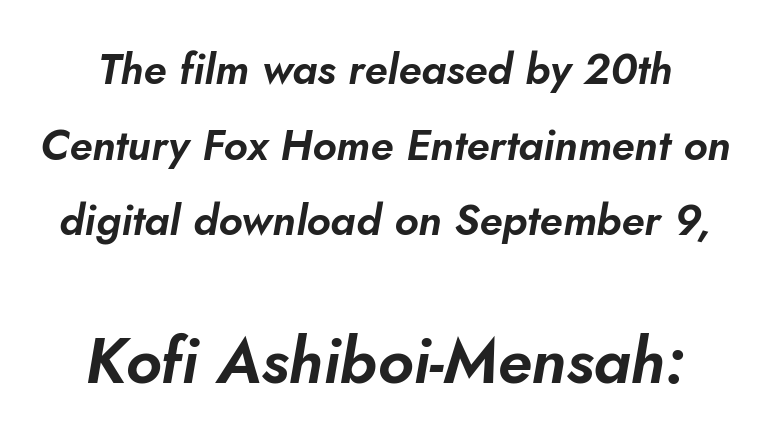
The image shows 64 px text type, italic (leaning right); set line spacing 1.76x, normal letter spacing, not underlined; the second (bottom) block is 1.49x larger; low stroke contrast and a small x-height.
